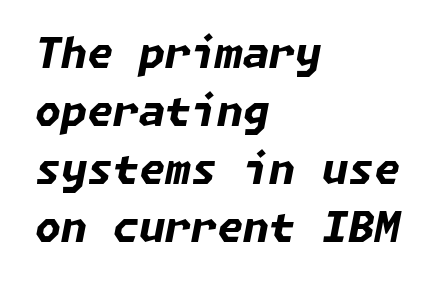
Q: Is the text bold? A: Yes.
Q: Is the text italic (slanted)? A: Yes, it leans right by about 11 degrees.
Q: Is the text underlined? A: No.
Q: How is the paragraph aligned? A: Left-aligned.
Q: Is the spacing between letters normal or unusually wide? A: Normal.
Q: Is the spacing between lines tight, normal or loose? A: Normal.
Q: Width (condensed, normal, or wide)? A: Normal.
Q: Stroke contrast? A: Low.
Q: x-height? A: Medium.
